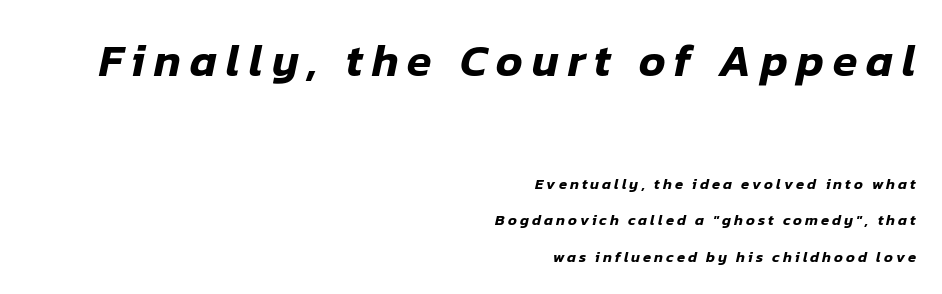
The passage shown is not underscored anywhere. The face used here appears at its bigger size in the upper chunk. Slanted lettering throughout. The rag falls on the left side of this text block.
